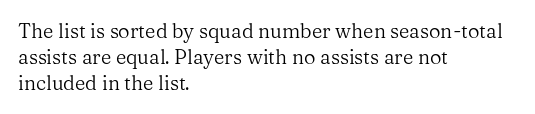
Interline gaps are of average width in this sample. Style check: upright. Tracking here is standard; glyphs follow each other at the usual distance. Stroke mass is kept to a normal reading level or below. Beneath every word, the page is bare. Leftover space on each line is placed entirely after the last word.
